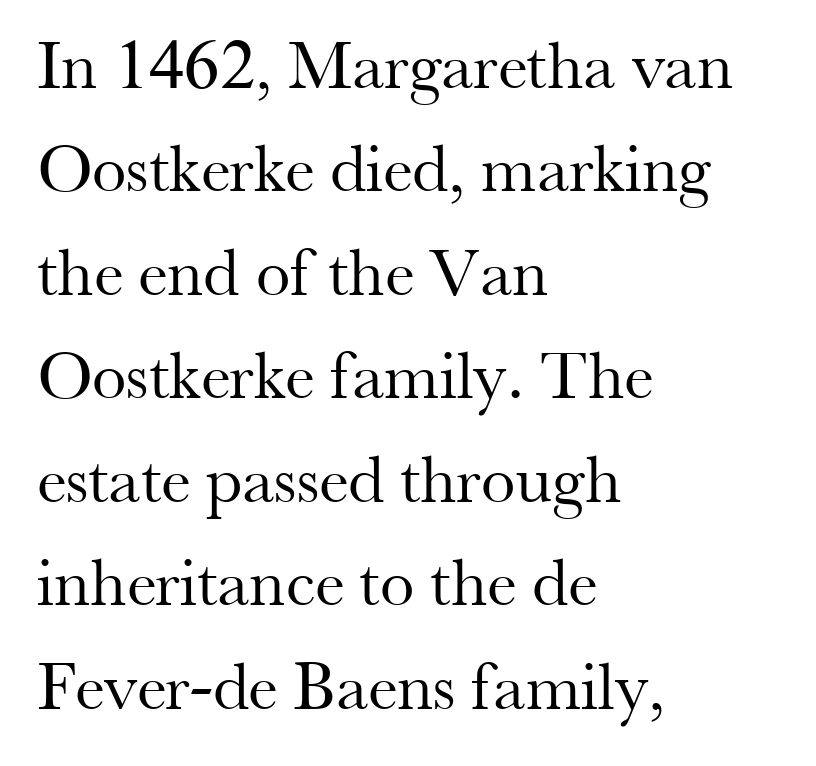
The image shows 69 px regular-weight serif type, upright; set left-aligned, normal line spacing (1.5x), normal letter spacing, not underlined; medium stroke contrast and a small x-height.
